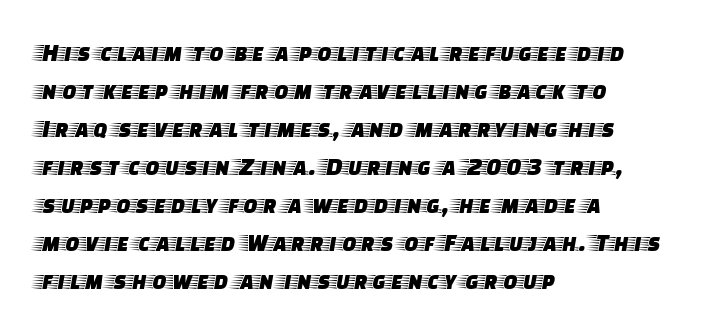
{"underline": "no", "align": "left", "line_spacing": "normal", "line_spacing_ratio": 1.46, "letter_spacing": "normal", "letter_spacing_em": 0.0, "glyph_px": 26}
